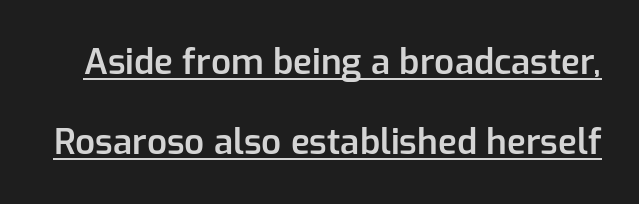
Caption: lettering with a line underneath. This sample has the flowing, uneven cadence of proportional lettering. Heft: intermediate — a semibold. You can tell it's not italic because the verticals are truly vertical.
